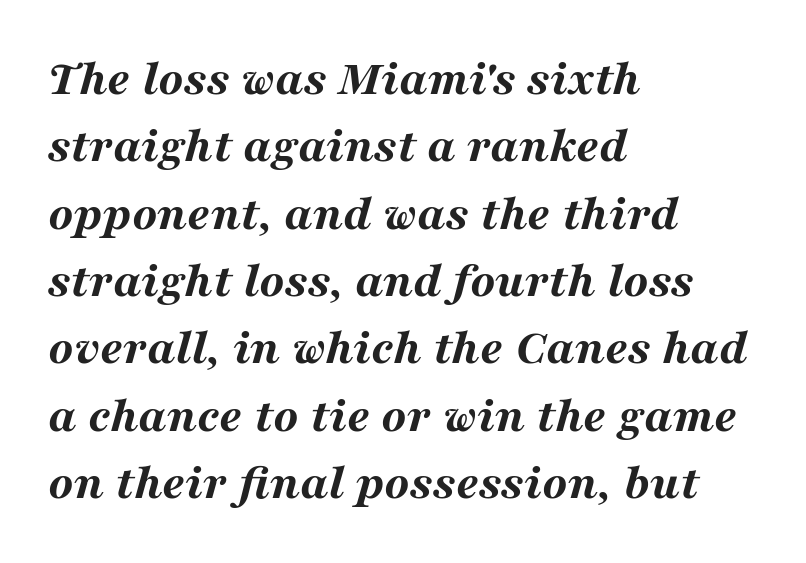
Here the designer chose a conventional face with non-uniform glyph widths. Anything drawn beneath the words? Only blank space. Strong, thick strokes mark this as bold type. Regular leading. The face used here is rendered with its standard letterfit.
